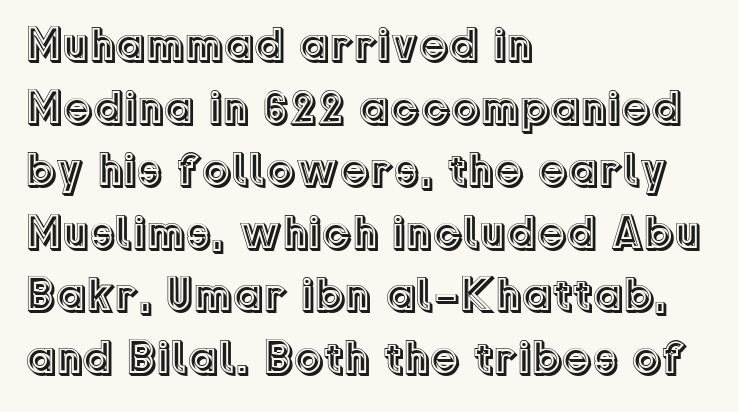
{"italic": "no", "width": "normal", "x_height": "medium", "monospaced": "no", "underline": "no", "align": "left", "line_spacing": "normal", "line_spacing_ratio": 1.33, "letter_spacing": "normal", "letter_spacing_em": 0.0, "glyph_px": 47}
